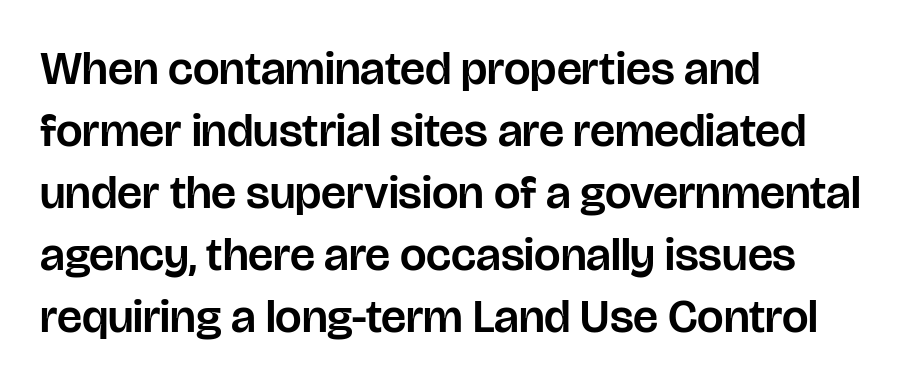
The image shows 47 px sans-serif type, upright; set left-aligned, normal line spacing (1.32x), normal letter spacing, not underlined; low stroke contrast and a large x-height.
